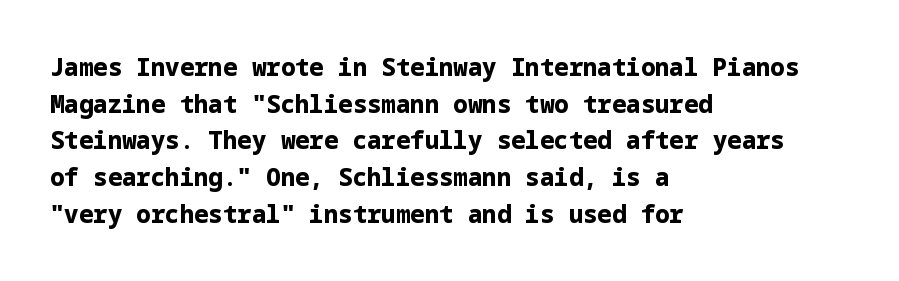
The image shows 24 px bold type, upright; set left-aligned, normal line spacing (1.53x), normal letter spacing, not underlined.
